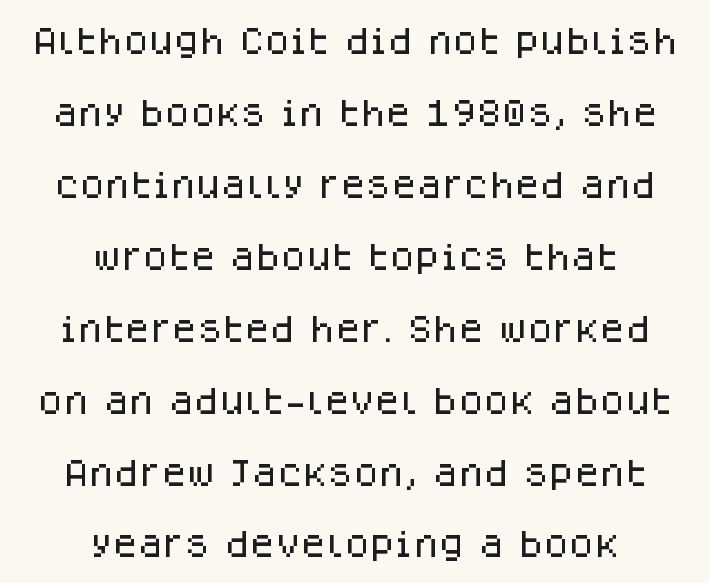
Q: Is the text italic (slanted)? A: No, it is upright.
Q: Is the typeface a serif or a sans-serif typeface? A: Sans-serif.
Q: Is the text underlined? A: No.
Q: How is the paragraph aligned? A: Centered.
Q: Is the spacing between letters normal or unusually wide? A: Normal.
Q: Is the spacing between lines tight, normal or loose? A: Loose.
Q: Width (condensed, normal, or wide)? A: Normal.
Q: Stroke contrast? A: Low.
Q: x-height? A: Large.
Q: Monospaced? A: No.
